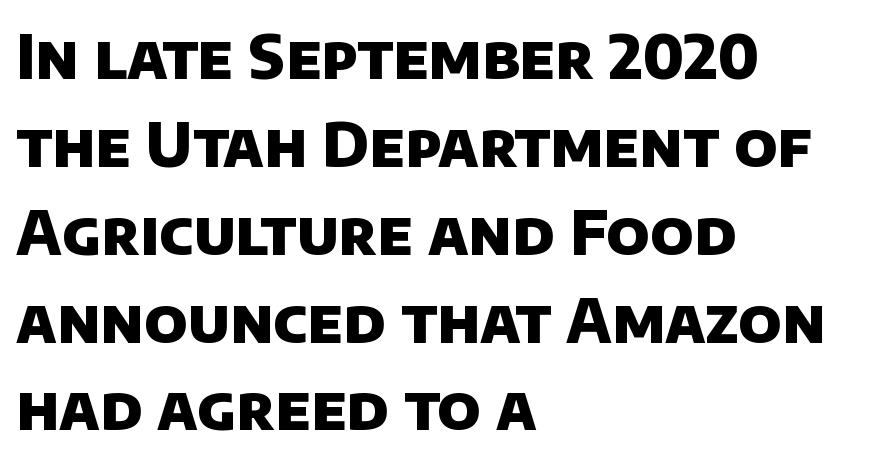
The image shows 61 px heavy sans-serif type; set left-aligned, normal line spacing (1.44x), normal letter spacing, not underlined; low stroke contrast and a large x-height.
